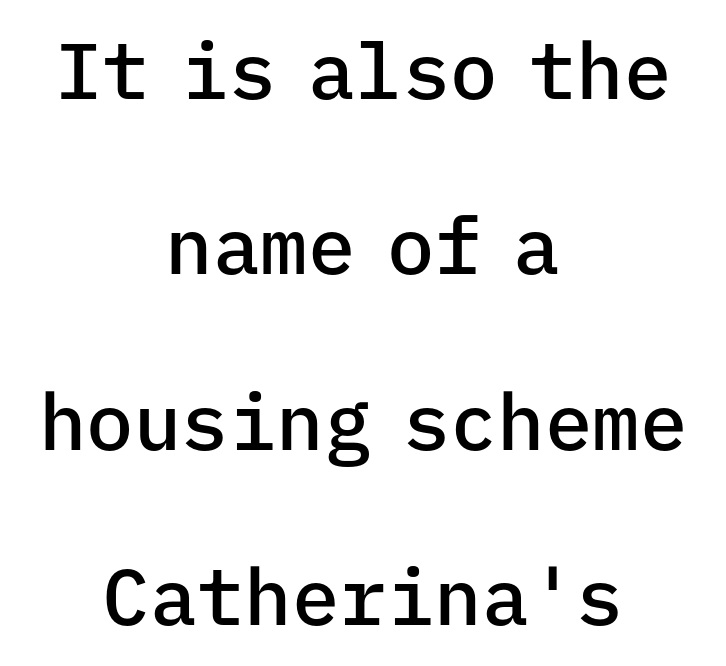
The image shows 79 px semibold sans-serif type, upright, monospaced; set centered, loose line spacing (2.22x), normal letter spacing, not underlined; low stroke contrast and a medium x-height.
